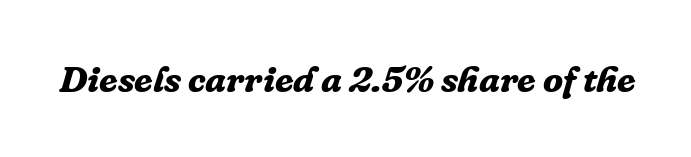
The image shows 37 px bold serif type, italic (leaning right); set normal letter spacing, not underlined; low stroke contrast and a medium x-height.
